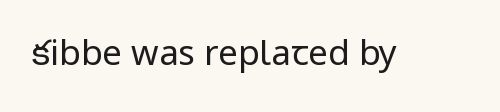
The image shows 35 px regular-weight, condensed sans-serif type, upright; set normal letter spacing, not underlined; low stroke contrast.
